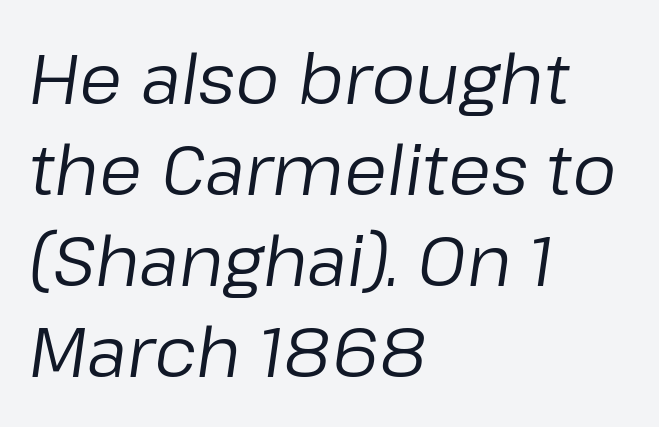
The image shows 70 px regular-weight type, italic (leaning right); set left-aligned, normal line spacing (1.3x), normal letter spacing, not underlined; low stroke contrast and a medium x-height.
